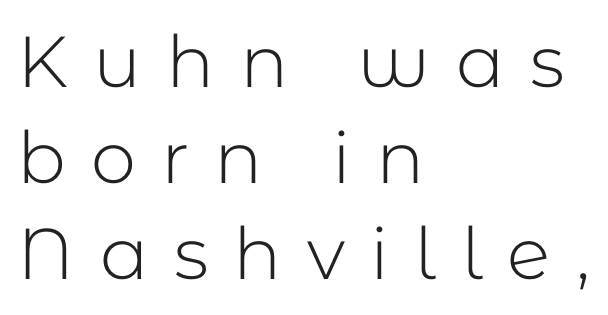
{"serif": "no", "italic": "no", "bold": "no", "weight": "light", "width": "normal", "stroke_contrast": "low", "x_height": "medium", "monospaced": "no", "underline": "no", "align": "left", "line_spacing": "normal", "line_spacing_ratio": 1.33, "letter_spacing": "wide", "letter_spacing_em": 0.35, "glyph_px": 72}
